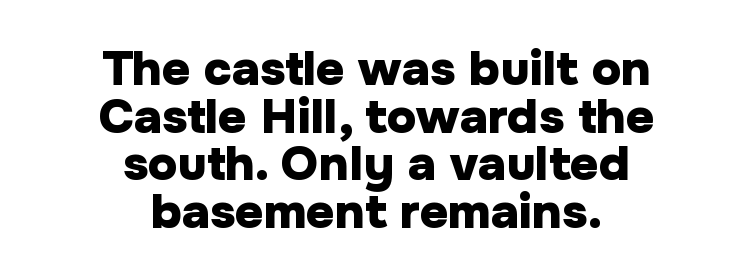
The space directly below the letters is spotless. Standard letterfit; no display-style spreading of the glyphs. Quick note: not italic, upright. The rendering shows plain stroke endings on the letterforms — a sans-serif design.
